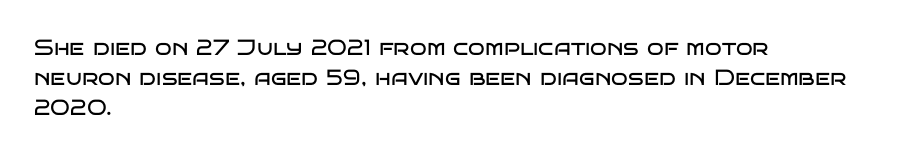
The image shows 22 px text type, upright; set left-aligned, normal line spacing (1.37x), normal letter spacing, not underlined.
